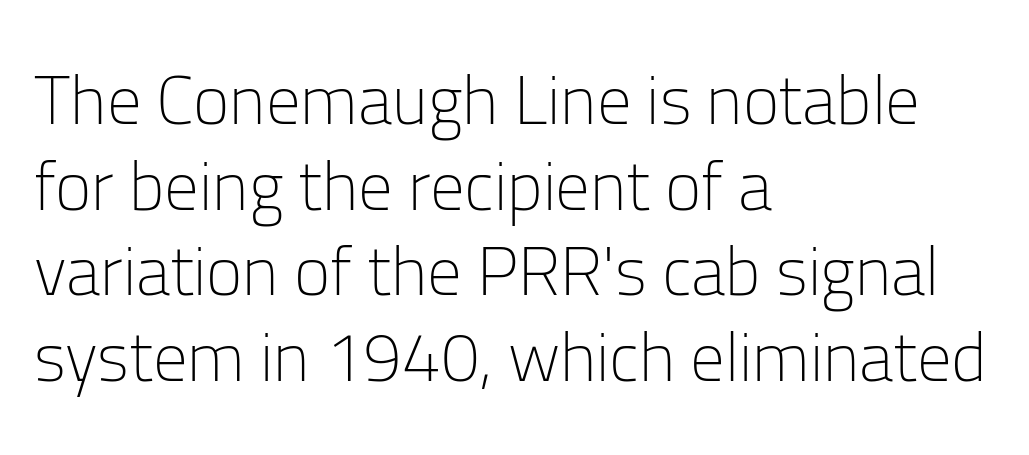
Italic? Not at all — the glyphs are vertical. Underline: absent. The type family on display is of the sans-serif kind. Each letter keeps its own natural width here, so spacing adapts to shape. The letterforms sit shoulder to shoulder at normal distance. The typesetter chose a ragged-right arrangement here.
